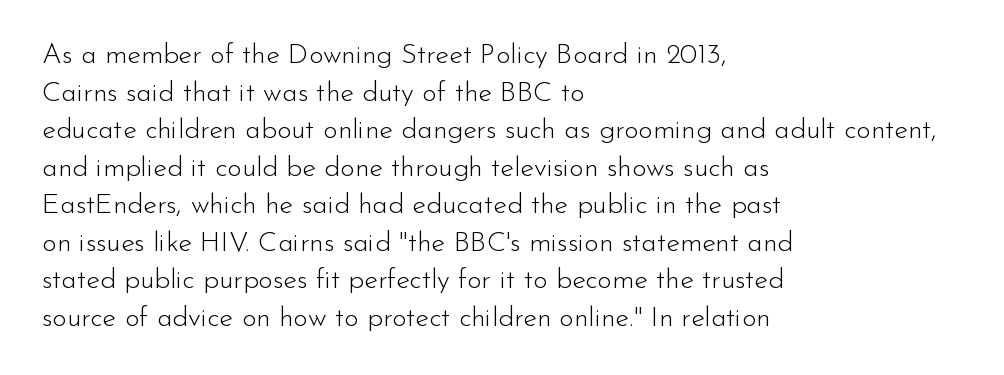
Q: Is the text bold? A: No.
Q: Is the text italic (slanted)? A: No, it is upright.
Q: Is the typeface a serif or a sans-serif typeface? A: Sans-serif.
Q: Is the text underlined? A: No.
Q: How is the paragraph aligned? A: Left-aligned.
Q: Is the spacing between letters normal or unusually wide? A: Normal.
Q: Is the spacing between lines tight, normal or loose? A: Normal.
Q: Width (condensed, normal, or wide)? A: Normal.
Q: Stroke contrast? A: Low.
Q: x-height? A: Small.
Q: Monospaced? A: No.
